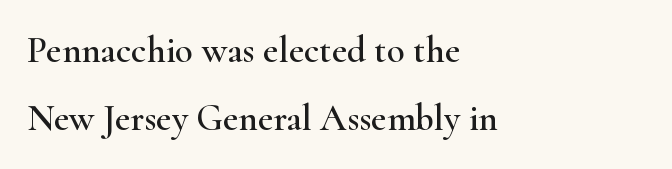
Decoration check: the copy has no underline. This sample uses a serif face. The axis of the letterforms is exactly vertical. Students, note that the glyphs here touch the page at normal intervals. A typesetter would call this proportional, since set widths differ per character. The typesetter chose a ragged-right arrangement here.
